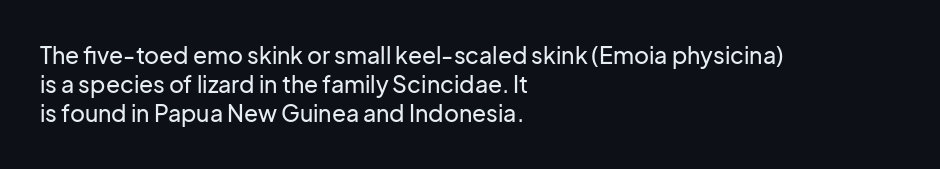
{"italic": "no", "underline": "no", "align": "left", "line_spacing": "normal", "line_spacing_ratio": 1.27, "letter_spacing": "normal", "letter_spacing_em": 0.0, "glyph_px": 23}
